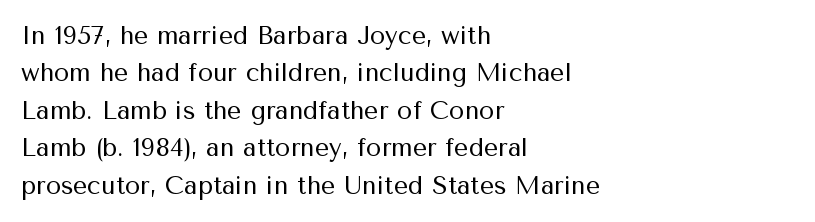
In CSS terms this would be text-align: left. Descenders are the only things crossing below the line. One glance says typical: line gaps are just what's usual. This is the regular roman posture of the typeface.
